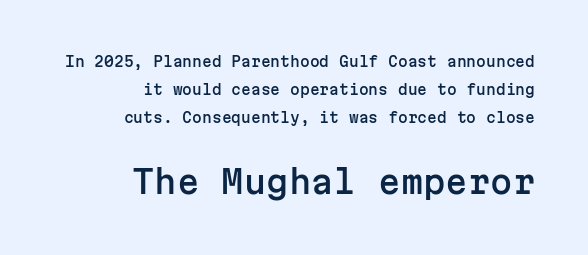
Q: Is the text italic (slanted)? A: No, it is upright.
Q: Is the typeface a serif or a sans-serif typeface? A: Sans-serif.
Q: Is the text underlined? A: No.
Q: How is the paragraph aligned? A: Right-aligned.
Q: Is the spacing between letters normal or unusually wide? A: Normal.
Q: Is the spacing between lines tight, normal or loose? A: Loose.
Q: Which block of text is set in a larger size, the first (top) or the second (bottom)? A: The second (bottom) one.
Q: Width (condensed, normal, or wide)? A: Normal.
Q: Stroke contrast? A: Low.
Q: x-height? A: Medium.
Q: Monospaced? A: Yes.
